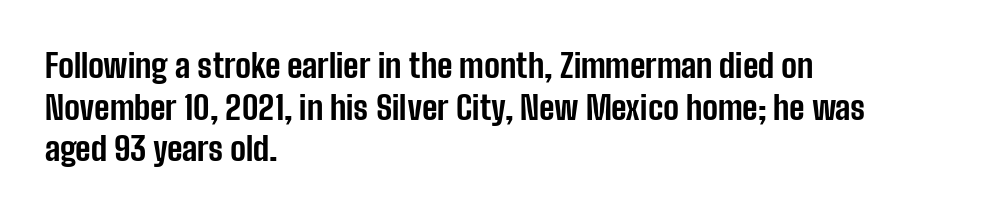
The image shows 33 px bold, condensed sans-serif type, upright; set left-aligned, normal line spacing (1.26x), normal letter spacing, not underlined; low stroke contrast and a medium x-height.
